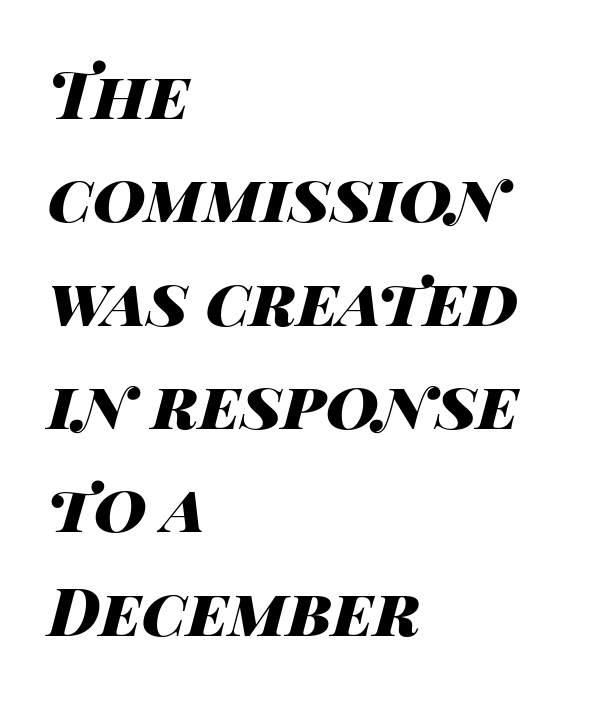
Q: Is the text bold? A: Yes.
Q: Is the text italic (slanted)? A: Yes, it leans right by about 14 degrees.
Q: Is the text underlined? A: No.
Q: How is the paragraph aligned? A: Left-aligned.
Q: Is the spacing between letters normal or unusually wide? A: Normal.
Q: Is the spacing between lines tight, normal or loose? A: Normal.
Q: Width (condensed, normal, or wide)? A: Wide.
Q: Stroke contrast? A: High.
Q: x-height? A: Large.
Q: Monospaced? A: No.
